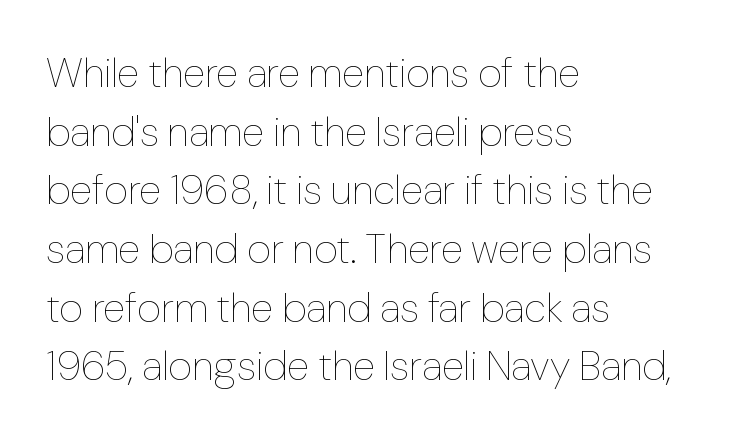
The image shows 41 px thin type, upright; set left-aligned, normal line spacing (1.43x), normal letter spacing, not underlined; low stroke contrast and a medium x-height.
